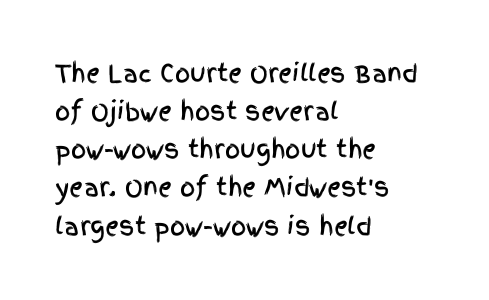
The image shows 24 px text type, upright; set left-aligned, normal line spacing (1.59x), normal letter spacing, not underlined.
